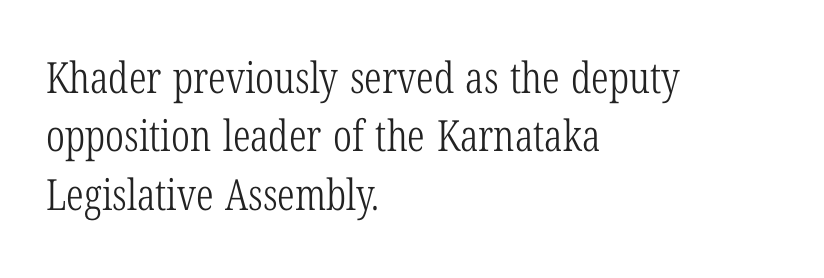
The image shows 43 px light, condensed serif type, upright; set left-aligned, normal line spacing (1.36x), normal letter spacing, not underlined; low stroke contrast and a medium x-height.
